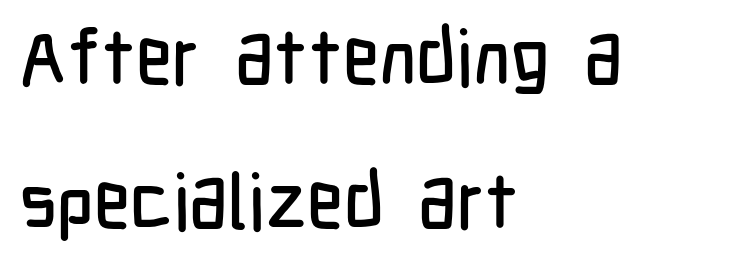
{"serif": "no", "italic": "no", "width": "condensed", "stroke_contrast": "low", "x_height": "medium", "monospaced": "no", "underline": "no", "align": "left", "line_spacing_ratio": 1.87, "letter_spacing": "normal", "letter_spacing_em": 0.0, "glyph_px": 77}
